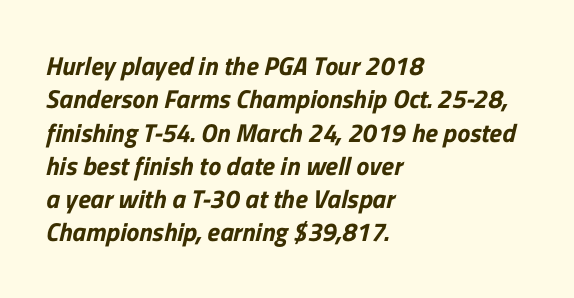
The designer left line spacing at the default. Horizontal alignment here is leftward, the default for most running prose. The strip under each line holds only bare page. In terms of letterspacing, this is plain default setting.
